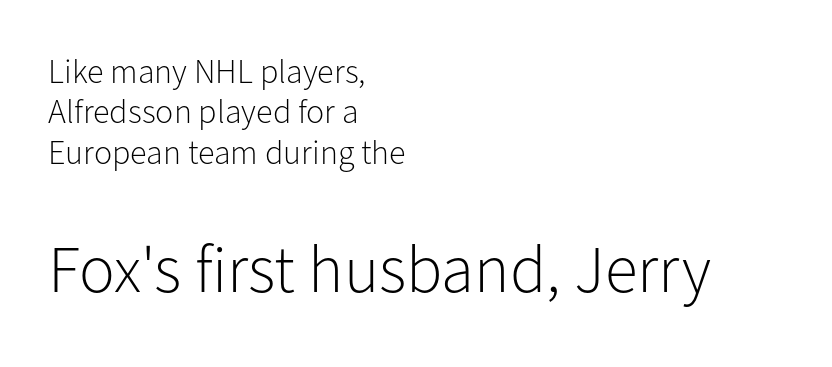
The image shows 67 px light sans-serif type, upright; set left-aligned, line spacing 1.19x, normal letter spacing, not underlined; the second (bottom) block is 1.97x larger; low stroke contrast and a medium x-height.
